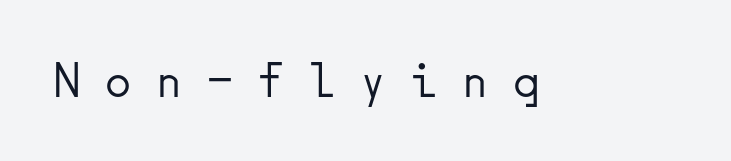
{"serif": "no", "italic": "no", "bold": "no", "weight": "light", "width": "normal", "stroke_contrast": "low", "x_height": "small", "monospaced": "yes", "underline": "no", "letter_spacing": "wide", "letter_spacing_em": 0.48, "glyph_px": 52}
